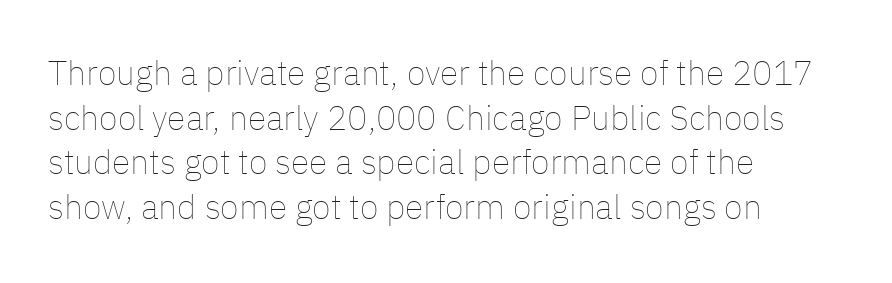
The image shows 34 px thin type, upright; set left-aligned, normal line spacing (1.31x), normal letter spacing, not underlined; low stroke contrast and a medium x-height.
